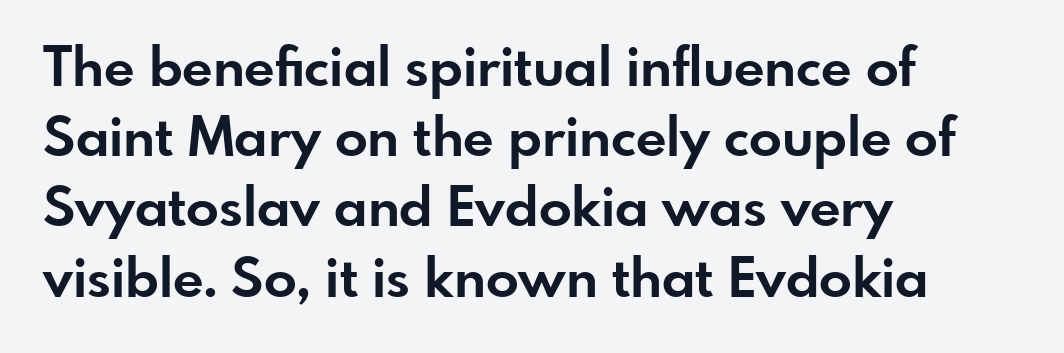
{"serif": "no", "italic": "no", "bold": "yes", "weight": "bold", "width": "normal", "stroke_contrast": "low", "x_height": "small", "monospaced": "no", "underline": "no", "align": "left", "line_spacing": "normal", "line_spacing_ratio": 1.3, "letter_spacing": "normal", "letter_spacing_em": 0.0, "glyph_px": 54}
